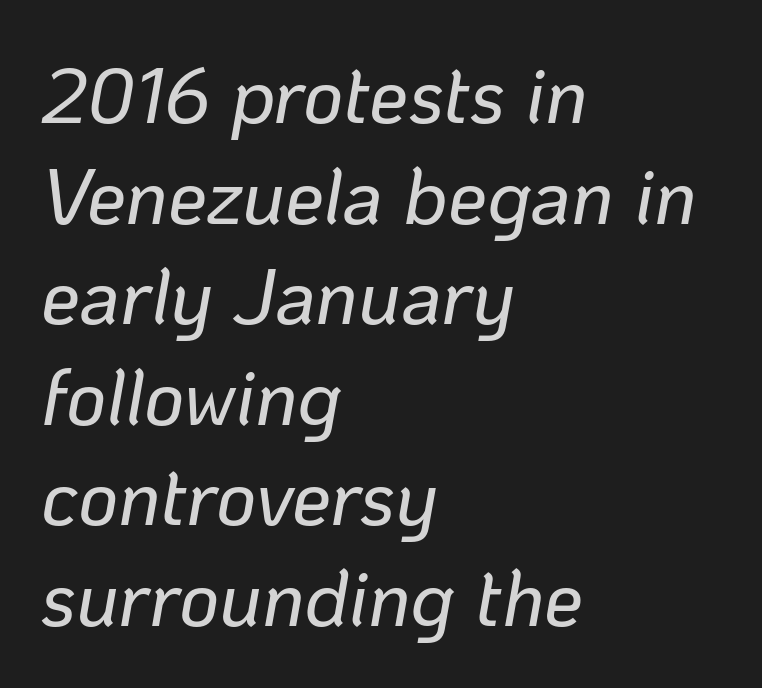
{"italic": "yes", "lean": "right", "slant_degrees": 10, "width": "normal", "stroke_contrast": "low", "x_height": "medium", "monospaced": "no", "underline": "no", "align": "left", "line_spacing": "normal", "line_spacing_ratio": 1.29, "letter_spacing": "normal", "letter_spacing_em": 0.0, "glyph_px": 78}
